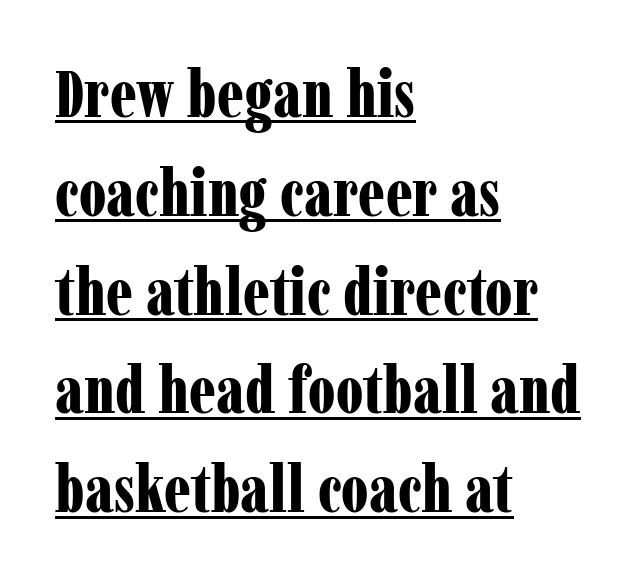
A student would call this left alignment; a typographer would say flush left, rag right. A typesetter would call this leading conventional body-copy spacing. You can tell it's not italic because the verticals are truly vertical. The face used here is proportionally spaced, like ordinary book or web type. Old-style or modern, the face here clearly has serifs.
